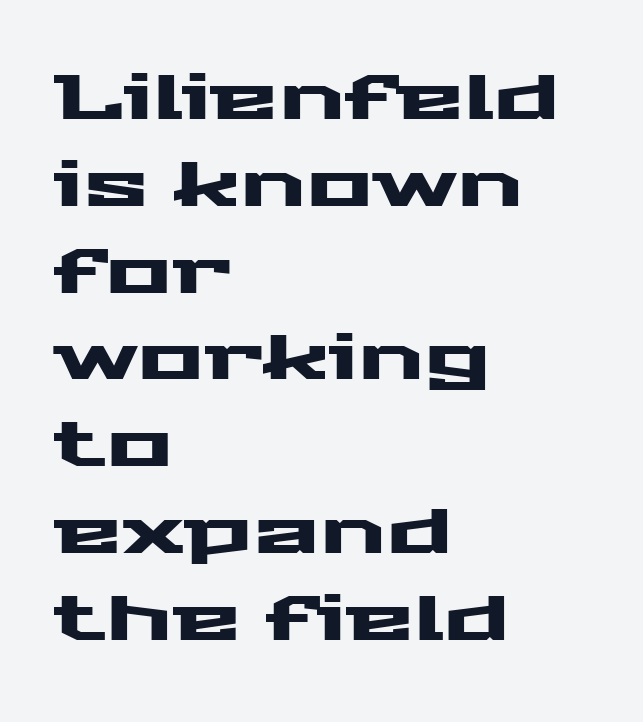
{"serif": "no", "italic": "no", "width": "wide", "stroke_contrast": "medium", "x_height": "medium", "monospaced": "no", "underline": "no", "align": "left", "line_spacing": "normal", "line_spacing_ratio": 1.4, "letter_spacing": "normal", "letter_spacing_em": 0.0, "glyph_px": 62}
